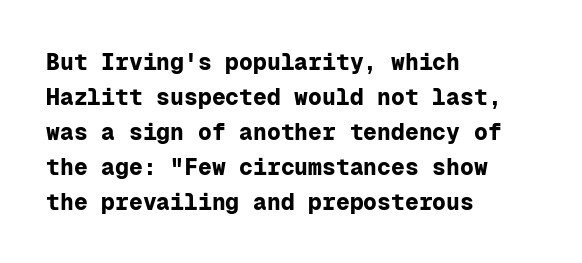
A normal amount of white space separates one row of letters from the next. The lines in this sample share a left origin and differ only in where they stop. Characters follow at the spacing the type designer built in. In terms of weight, the rendering is a true, heavy bold.
